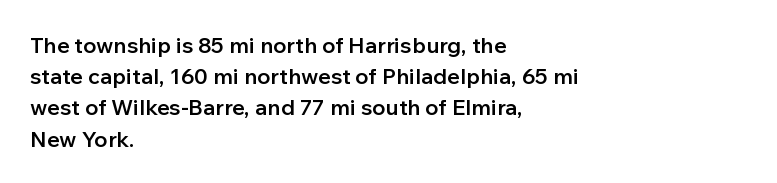
Q: Is the text bold? A: Semi-bold.
Q: Is the text italic (slanted)? A: No, it is upright.
Q: Is the text underlined? A: No.
Q: How is the paragraph aligned? A: Left-aligned.
Q: Is the spacing between letters normal or unusually wide? A: Normal.
Q: Is the spacing between lines tight, normal or loose? A: Normal.
